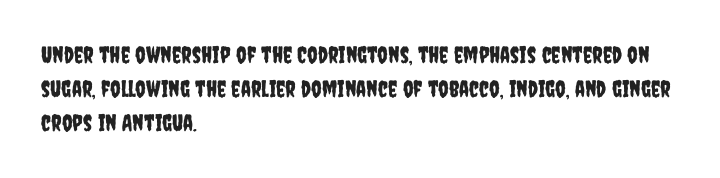
{"italic": "no", "underline": "no", "align": "left", "line_spacing": "normal", "line_spacing_ratio": 1.47, "letter_spacing": "normal", "letter_spacing_em": 0.0, "glyph_px": 23}
